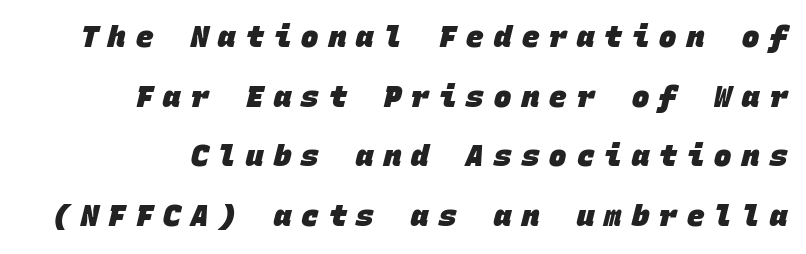
Q: Is the text bold? A: Yes.
Q: Is the typeface a serif or a sans-serif typeface? A: Sans-serif.
Q: Is the text underlined? A: No.
Q: How is the paragraph aligned? A: Right-aligned.
Q: Is the spacing between letters normal or unusually wide? A: Unusually wide.
Q: Is the spacing between lines tight, normal or loose? A: Loose.
Q: Width (condensed, normal, or wide)? A: Normal.
Q: Stroke contrast? A: Low.
Q: x-height? A: Large.
Q: Monospaced? A: Yes.
